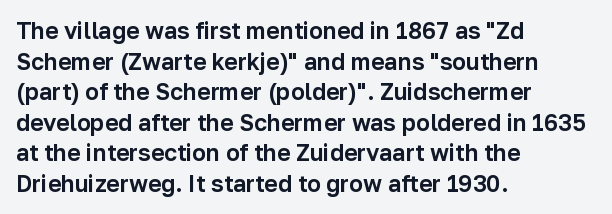
A typesetter would call this leading conventional body-copy spacing. No italicization has been applied; the sample stays upright. Tracking value appears to be zero — textbook default spacing. Short and long lines alike share a common starting point at left. Decoration check: the copy has no underline.
